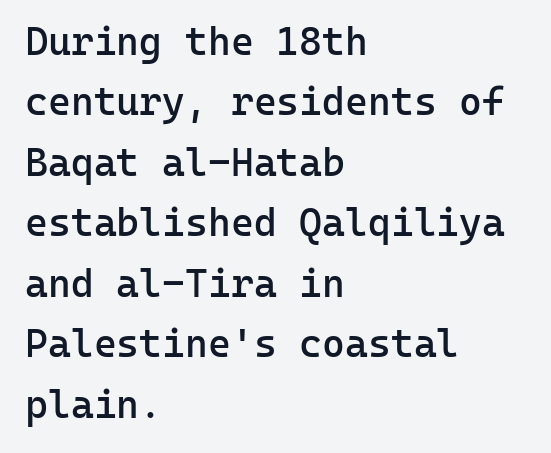
Q: Is the text bold? A: Semi-bold.
Q: Is the text italic (slanted)? A: No, it is upright.
Q: Is the typeface a serif or a sans-serif typeface? A: Sans-serif.
Q: Is the text underlined? A: No.
Q: How is the paragraph aligned? A: Left-aligned.
Q: Is the spacing between letters normal or unusually wide? A: Normal.
Q: Is the spacing between lines tight, normal or loose? A: Normal.
Q: Width (condensed, normal, or wide)? A: Normal.
Q: Stroke contrast? A: Low.
Q: x-height? A: Medium.
Q: Monospaced? A: Yes.
